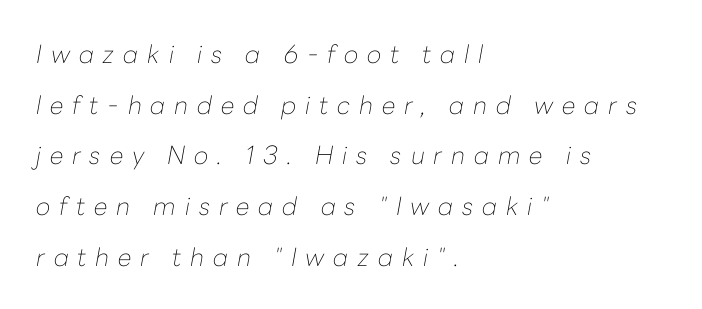
{"italic": "yes", "lean": "right", "slant_degrees": 10, "bold": "no", "underline": "no", "align": "left", "line_spacing": "loose", "line_spacing_ratio": 2.03, "letter_spacing": "wide", "letter_spacing_em": 0.35, "glyph_px": 25}
